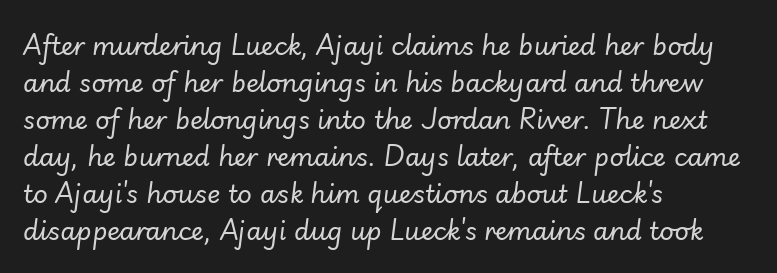
{"italic": "yes", "lean": "right", "slant_degrees": 7, "bold": "no", "underline": "no", "align": "left", "line_spacing": "normal", "line_spacing_ratio": 1.48, "letter_spacing": "normal", "letter_spacing_em": 0.0, "glyph_px": 25}
